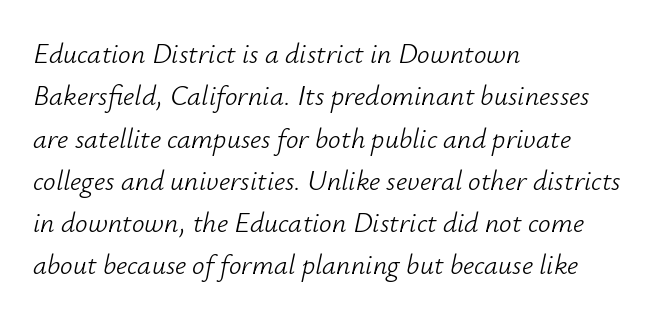
{"italic": "yes", "lean": "right", "slant_degrees": 12, "bold": "no", "weight": "light", "width": "normal", "stroke_contrast": "low", "x_height": "small", "monospaced": "no", "underline": "no", "align": "left", "line_spacing": "normal", "line_spacing_ratio": 1.51, "letter_spacing": "normal", "letter_spacing_em": 0.0, "glyph_px": 28}
